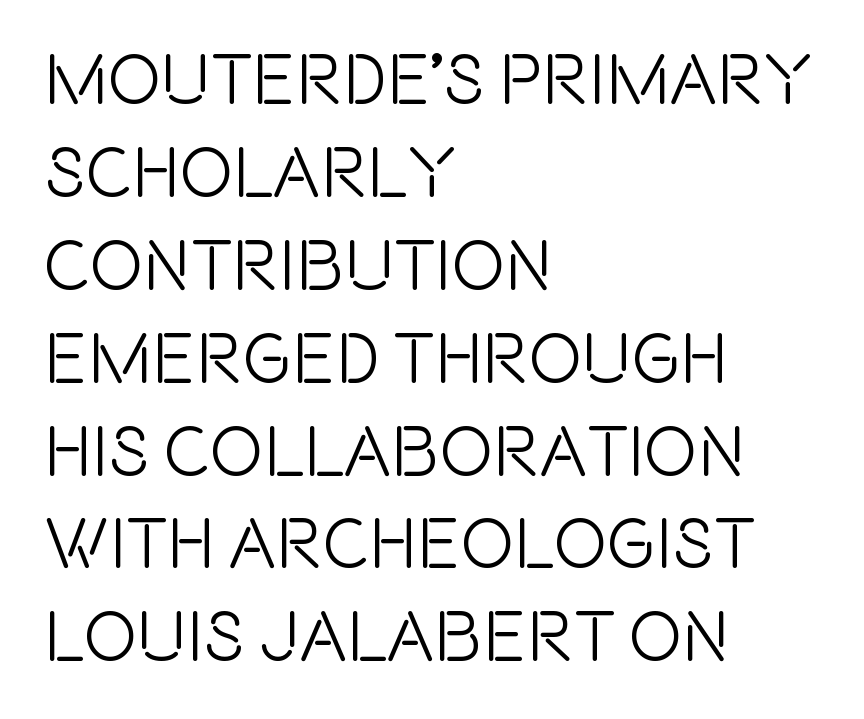
Letter spacing: default. Looks like regular typesetting: each glyph gets only the width it needs. What's the leading like? Ordinary, nothing unusual. This rendering employs a face without finishing strokes, i.e., a sans-serif. A student would call this left alignment; a typographer would say flush left, rag right. Underlining? Definitely not there.
